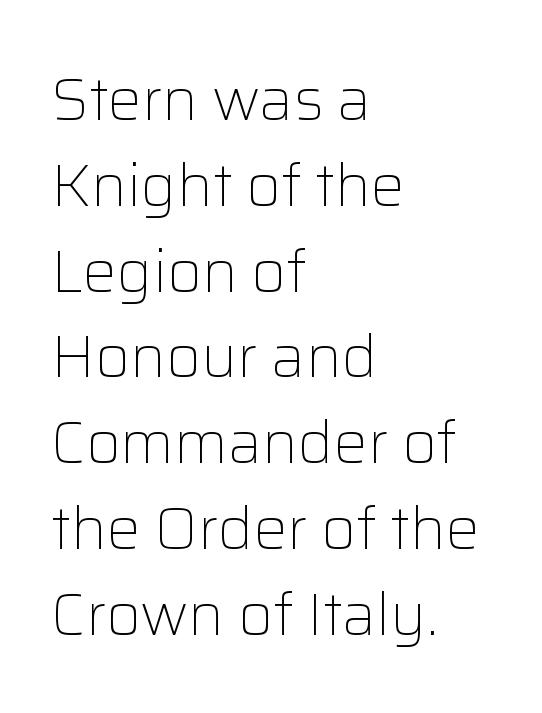
The image shows 60 px light sans-serif type, upright; set left-aligned, normal line spacing (1.43x), normal letter spacing, not underlined; low stroke contrast and a medium x-height.
